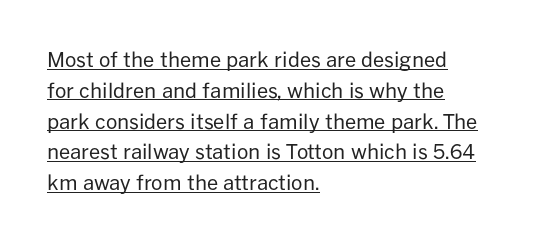
{"italic": "no", "bold": "no", "underline": "yes", "align": "left", "line_spacing": "normal", "line_spacing_ratio": 1.54, "letter_spacing": "normal", "letter_spacing_em": 0.0, "glyph_px": 20}
